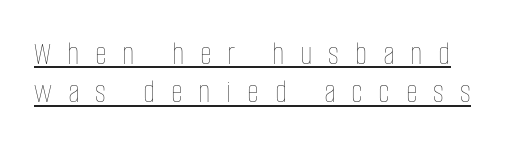
Here the glyphs are tracked loosely, breaking word shapes into spaced letters. Ink coverage per letter is moderate at most. Glance below the letters and you will spot a drawn line. Think of a printed novel: that variable character pitch is what you see here. Ascenders rise straight up at ninety degrees.
